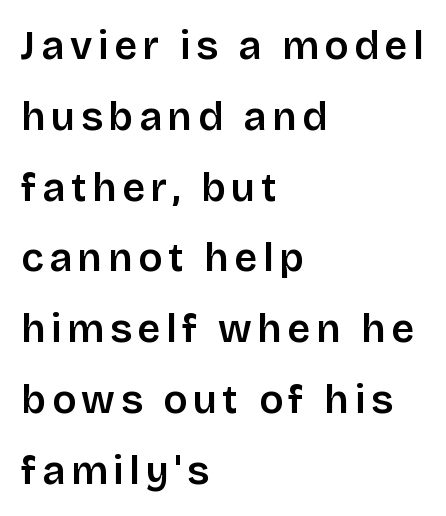
{"serif": "no", "italic": "no", "width": "normal", "stroke_contrast": "low", "x_height": "large", "monospaced": "no", "underline": "no", "align": "left", "line_spacing_ratio": 1.77, "glyph_px": 40}
